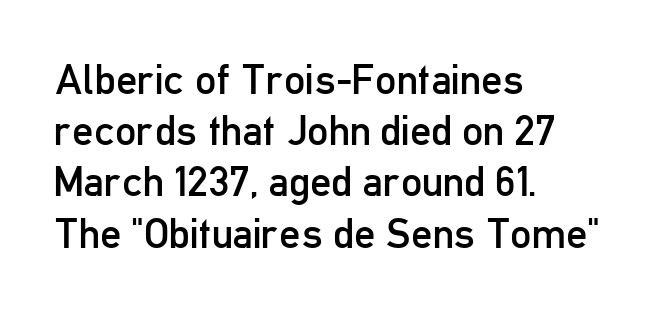
The image shows 42 px regular-weight, condensed sans-serif type, upright; set left-aligned, line spacing 1.22x, normal letter spacing, not underlined; low stroke contrast and a medium x-height.
